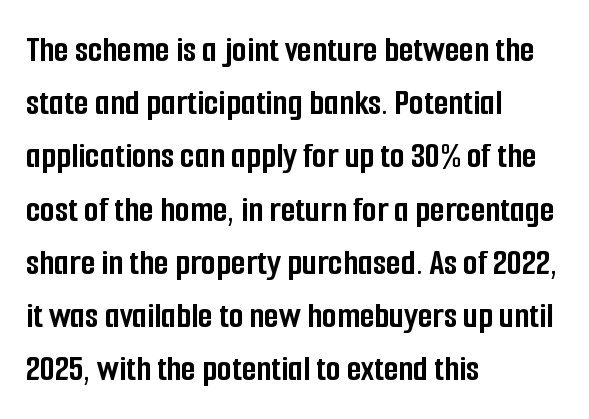
The image shows 38 px semibold, condensed sans-serif type, upright; set left-aligned, normal line spacing (1.4x), normal letter spacing, not underlined; low stroke contrast and a medium x-height.
